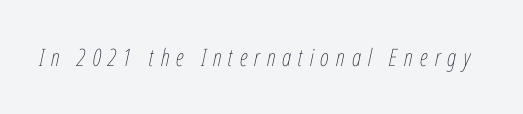
A bare baseline throughout the passage. Display-style spreading of the glyphs; the letterfit is very open. Nothing heavy about these letters — not bold at all. The lettering tilts uniformly, giving the passage an italic look.
